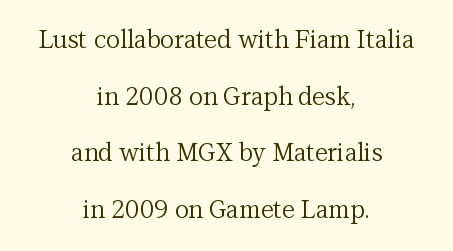
What stands out about the letter spacing? Nothing — it is the standard amount. The paragraph has two soft edges and a firm central axis. No italicization has been applied; the sample stays upright. The zone under the glyphs is completely vacant.
